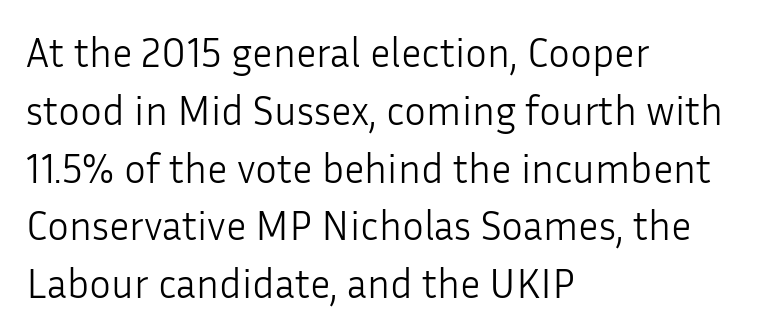
The image shows 41 px light sans-serif type, upright; set left-aligned, normal line spacing (1.41x), normal letter spacing, not underlined; low stroke contrast and a medium x-height.
